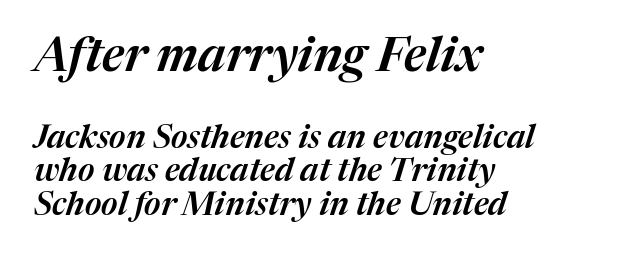
Q: Is the text italic (slanted)? A: Yes, it leans right by about 17 degrees.
Q: Is the text underlined? A: No.
Q: How is the paragraph aligned? A: Left-aligned.
Q: Is the spacing between letters normal or unusually wide? A: Normal.
Q: Is the spacing between lines tight, normal or loose? A: Tight.
Q: Which block of text is set in a larger size, the first (top) or the second (bottom)? A: The first (top) one.
Q: Width (condensed, normal, or wide)? A: Normal.
Q: Stroke contrast? A: Medium.
Q: x-height? A: Medium.
Q: Monospaced? A: No.
